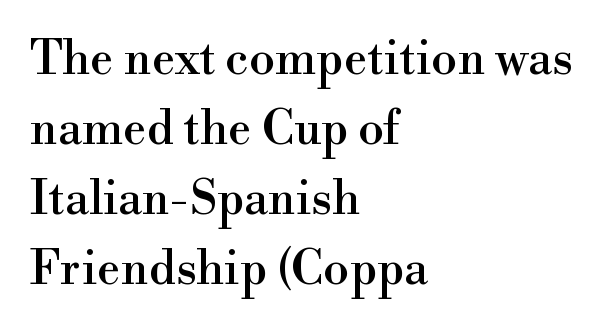
The image shows 47 px serif type, upright; set left-aligned, normal line spacing (1.49x), normal letter spacing, not underlined; high stroke contrast and a small x-height.
